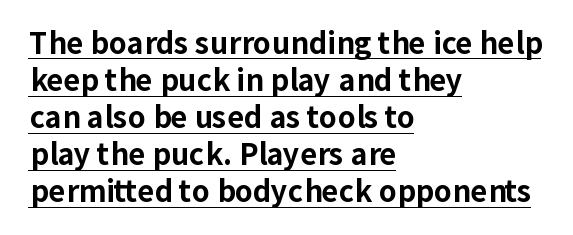
The sample's only ornament is a line tracing under the words. The rendering uses a bold face; every stroke is thick and dark. Caption: multi-line text, flush left, ragged right. Observe the absence of serifs on each vertical stroke in this sample. The letters advance in unequal steps, a hallmark of proportional type. Style check: upright.
